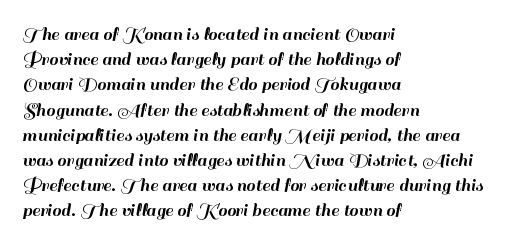
These lines keep a tight, regular rhythm from letter to letter. Successive baselines arrive at the customary interval. Unmarked baselines from the first word to the last. Casual observation: everything's shoved over to the left.
